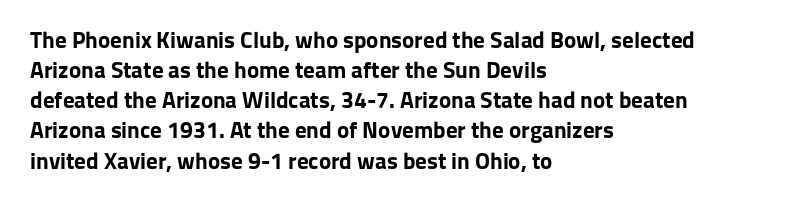
Does extra space separate the letters? No, they use regular spacing. The passage is arranged the way most books set body copy — flush left. Successive baselines arrive at the customary interval. Posture: upright roman. Is the type bold? Yes — the strokes are clearly thick and heavy.
